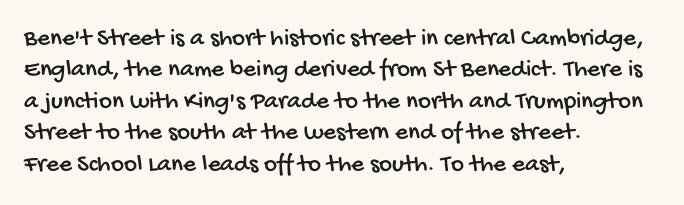
{"underline": "no", "align": "left", "line_spacing": "normal", "line_spacing_ratio": 1.26, "letter_spacing": "normal", "letter_spacing_em": 0.0, "glyph_px": 25}
